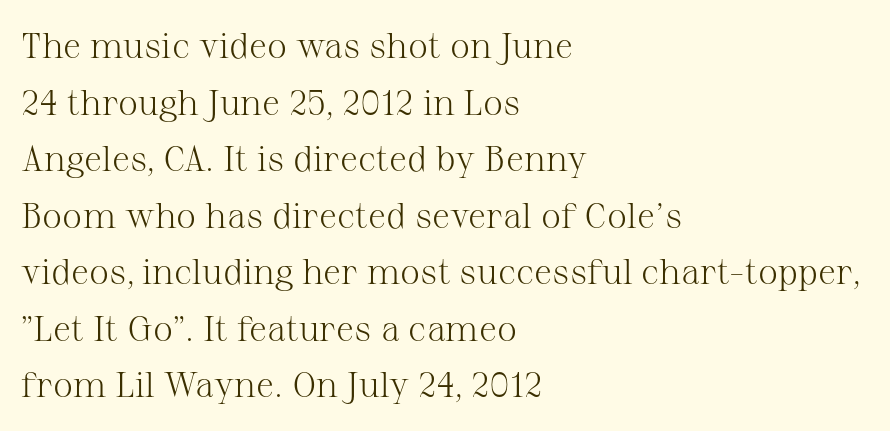
Every row of glyphs begins at an identical x-position on the left. The weight tops out at a normal text grade. Quick note: interline space is typical. The passage shown is typed in a proportional face where columns would drift.
